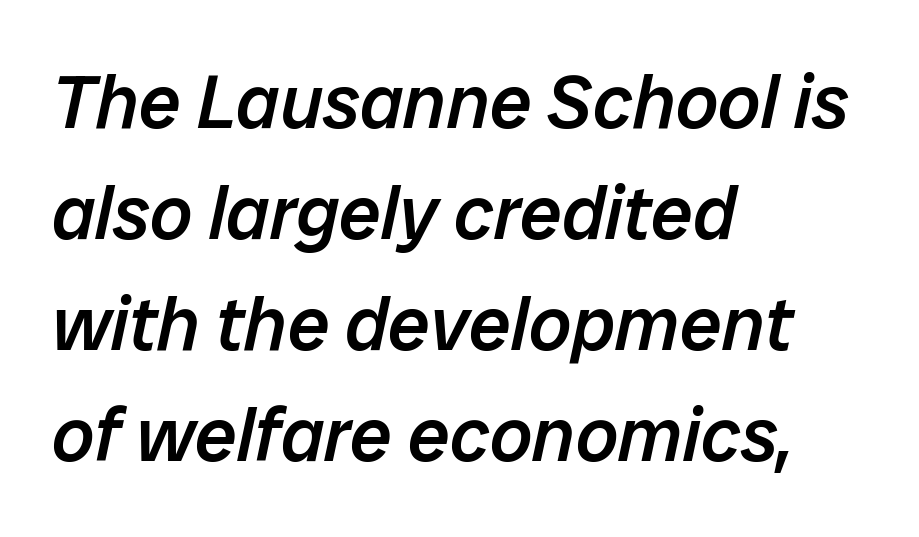
{"italic": "yes", "lean": "right", "slant_degrees": 12, "bold": "semi", "weight": "semibold", "width": "normal", "stroke_contrast": "low", "x_height": "medium", "monospaced": "no", "underline": "no", "align": "left", "line_spacing": "normal", "line_spacing_ratio": 1.48, "letter_spacing": "normal", "letter_spacing_em": 0.0, "glyph_px": 75}
